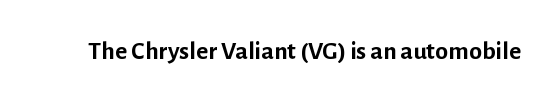
Q: Is the text bold? A: Yes.
Q: Is the text italic (slanted)? A: No, it is upright.
Q: Is the text underlined? A: No.
Q: Is the spacing between letters normal or unusually wide? A: Normal.
